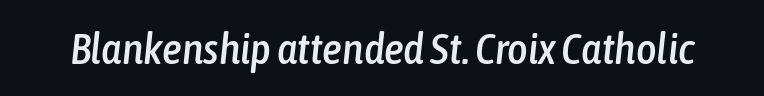
You could not count columns in this text — the font is proportionally spaced. Inter-character spacing is left at the font's built-in metrics. Posture: slanted. Honestly, there is no underline to notice here at all.
